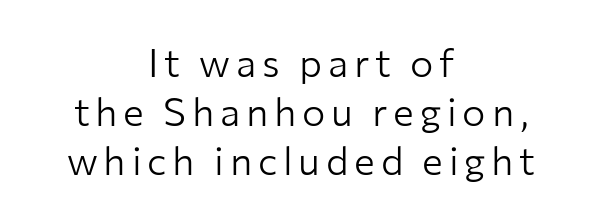
{"serif": "no", "italic": "no", "bold": "no", "weight": "light", "width": "normal", "stroke_contrast": "low", "x_height": "medium", "monospaced": "no", "underline": "no", "align": "center", "line_spacing": "normal", "line_spacing_ratio": 1.26, "glyph_px": 39}
